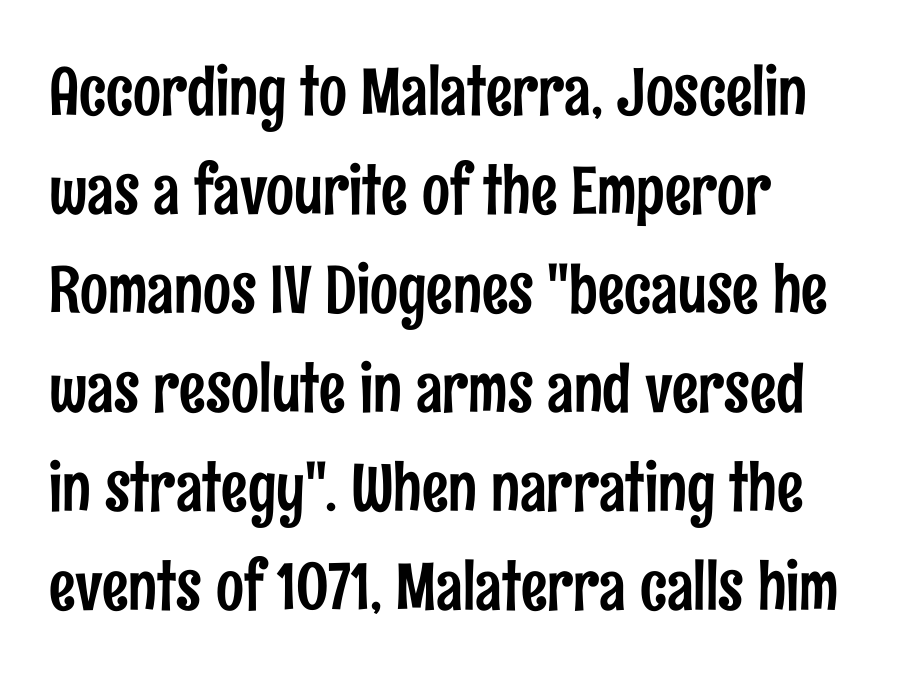
{"serif": "no", "italic": "no", "width": "condensed", "stroke_contrast": "low", "x_height": "medium", "monospaced": "no", "underline": "no", "align": "left", "line_spacing": "normal", "line_spacing_ratio": 1.5, "letter_spacing": "normal", "letter_spacing_em": 0.0, "glyph_px": 66}
